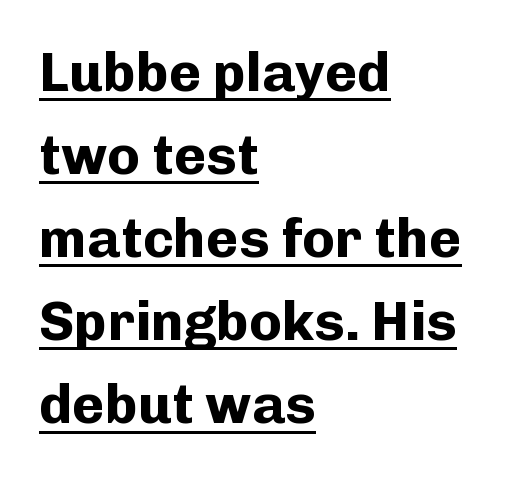
{"serif": "no", "italic": "no", "bold": "yes", "weight": "bold", "width": "normal", "stroke_contrast": "low", "x_height": "medium", "monospaced": "no", "underline": "yes", "align": "left", "line_spacing": "normal", "line_spacing_ratio": 1.51, "letter_spacing": "normal", "letter_spacing_em": 0.0, "glyph_px": 55}
